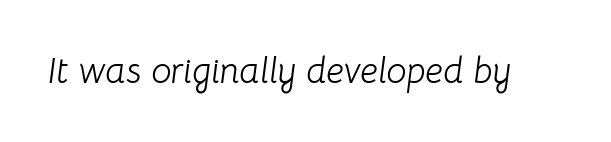
The letters look calm and open, with moderate or lighter stems. Any mark beneath the type? The region is blank. A typesetter would call this zero additional tracking. This is oblique type, the kind used for emphasis or titles.
